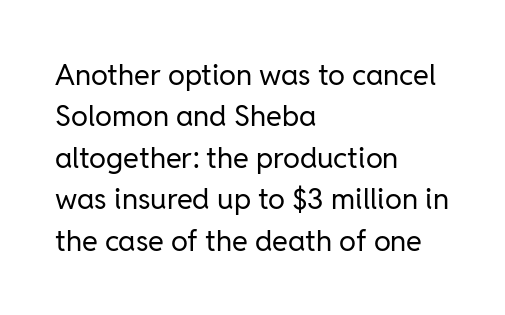
The image shows 29 px regular-weight sans-serif type, upright; set left-aligned, normal line spacing (1.43x), normal letter spacing, not underlined; low stroke contrast and a medium x-height.
